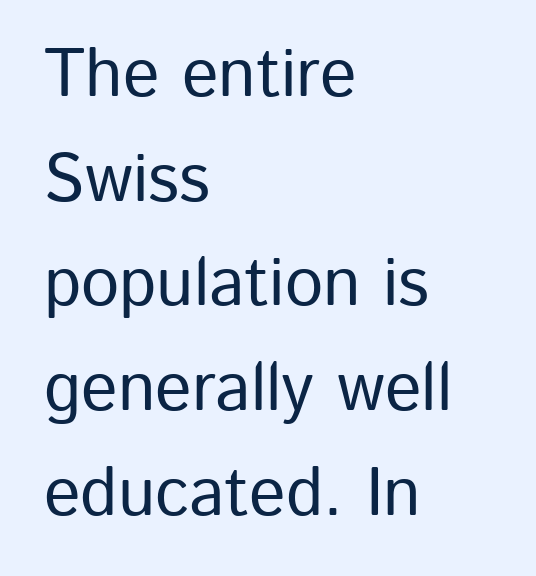
Q: Is the text italic (slanted)? A: No, it is upright.
Q: Is the typeface a serif or a sans-serif typeface? A: Sans-serif.
Q: Is the text underlined? A: No.
Q: How is the paragraph aligned? A: Left-aligned.
Q: Is the spacing between letters normal or unusually wide? A: Normal.
Q: Is the spacing between lines tight, normal or loose? A: Normal.
Q: Width (condensed, normal, or wide)? A: Normal.
Q: Stroke contrast? A: Low.
Q: x-height? A: Medium.
Q: Monospaced? A: No.
